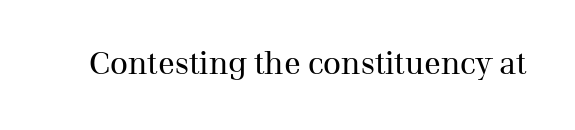
The image shows 31 px regular-weight serif type, upright; set normal letter spacing, not underlined; medium stroke contrast and a medium x-height.
